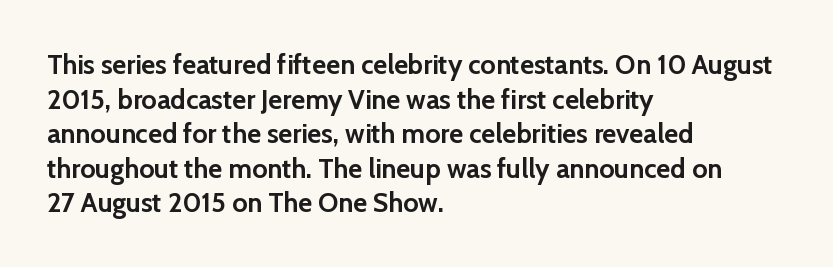
The image shows 27 px bold type, upright; set left-aligned, normal line spacing (1.28x), normal letter spacing, not underlined.
